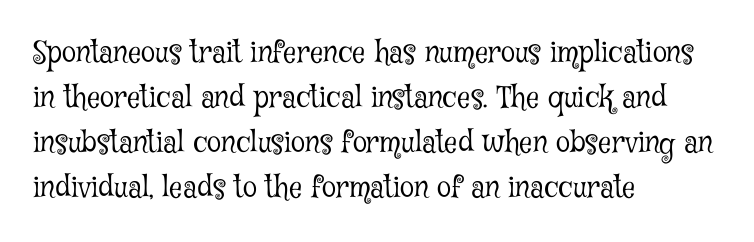
You could not count columns in this text — the font is proportionally spaced. Typeset ragged right — the left edge is the straight one. Note: serifs present on the glyphs. The face used here is rendered with its standard letterfit. The block of text has a typical density, with ordinary space between rows.
